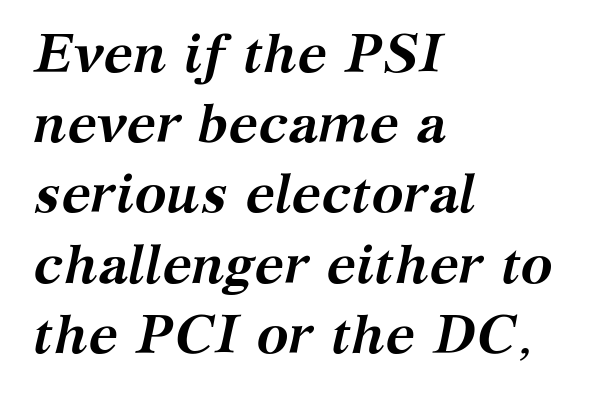
{"serif": "yes", "italic": "yes", "lean": "right", "slant_degrees": 12, "bold": "yes", "weight": "semibold", "width": "normal", "stroke_contrast": "medium", "x_height": "medium", "monospaced": "no", "underline": "no", "align": "left", "line_spacing": "normal", "line_spacing_ratio": 1.3, "letter_spacing": "normal", "letter_spacing_em": 0.0, "glyph_px": 54}
